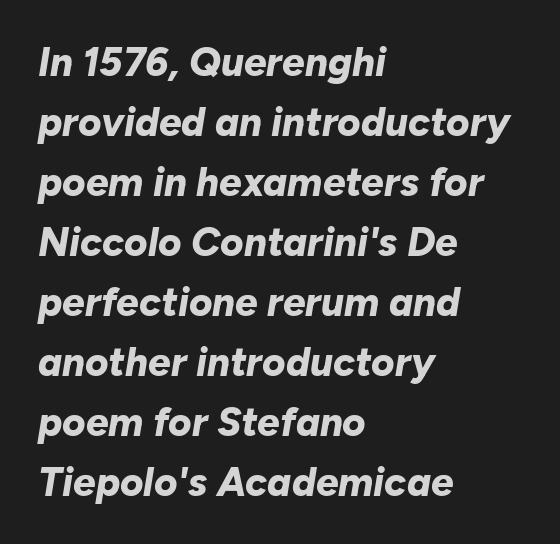
{"italic": "yes", "lean": "right", "slant_degrees": 10, "bold": "yes", "weight": "bold", "width": "normal", "stroke_contrast": "low", "x_height": "medium", "monospaced": "no", "underline": "no", "align": "left", "line_spacing": "normal", "line_spacing_ratio": 1.5, "letter_spacing": "normal", "letter_spacing_em": 0.0, "glyph_px": 40}
